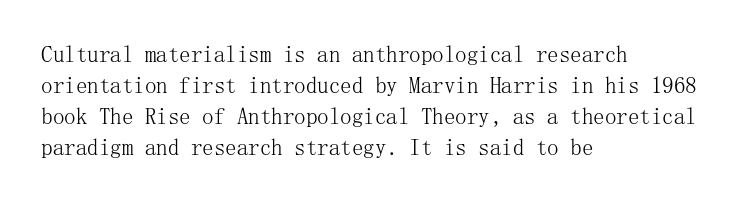
Posture: upright roman. The ragged edge is on the right, which tells us the setting is flush left. Reading down the column, the eye jumps a familiar distance to each next line. The specimen omits any rule beneath the text block's lines. The face looks like a standard text weight, possibly lighter.
